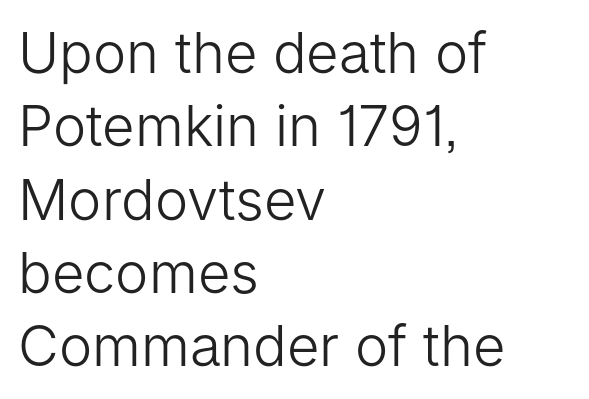
Q: Is the text bold? A: No.
Q: Is the text italic (slanted)? A: No, it is upright.
Q: Is the typeface a serif or a sans-serif typeface? A: Sans-serif.
Q: Is the text underlined? A: No.
Q: How is the paragraph aligned? A: Left-aligned.
Q: Is the spacing between letters normal or unusually wide? A: Normal.
Q: Is the spacing between lines tight, normal or loose? A: Normal.
Q: Width (condensed, normal, or wide)? A: Normal.
Q: Stroke contrast? A: Low.
Q: x-height? A: Medium.
Q: Monospaced? A: No.
